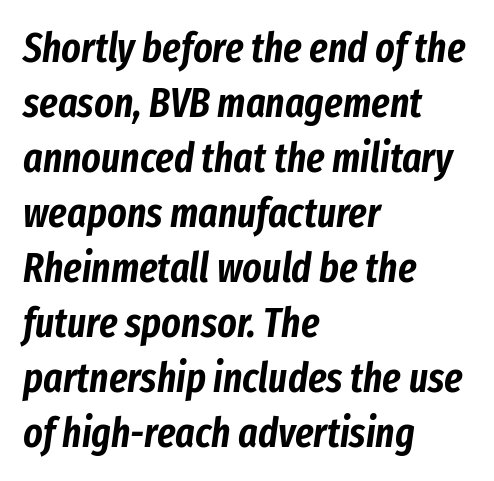
{"italic": "yes", "lean": "right", "slant_degrees": 8, "width": "condensed", "stroke_contrast": "low", "x_height": "medium", "monospaced": "no", "underline": "no", "align": "left", "line_spacing": "normal", "line_spacing_ratio": 1.34, "letter_spacing": "normal", "letter_spacing_em": 0.0, "glyph_px": 41}
